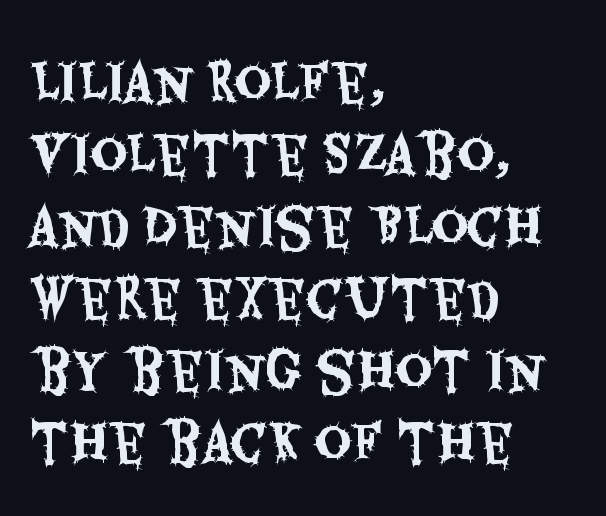
Q: Is the text italic (slanted)? A: No, it is upright.
Q: Is the typeface a serif or a sans-serif typeface? A: Sans-serif.
Q: Is the text underlined? A: No.
Q: How is the paragraph aligned? A: Left-aligned.
Q: Is the spacing between letters normal or unusually wide? A: Normal.
Q: Is the spacing between lines tight, normal or loose? A: Normal.
Q: Width (condensed, normal, or wide)? A: Condensed.
Q: Stroke contrast? A: Medium.
Q: x-height? A: Large.
Q: Monospaced? A: No.
